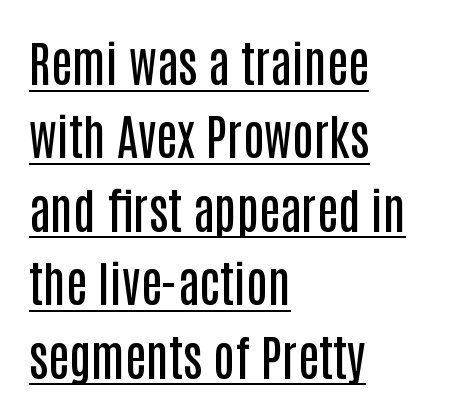
Q: Is the text bold? A: Semi-bold.
Q: Is the text italic (slanted)? A: No, it is upright.
Q: Is the typeface a serif or a sans-serif typeface? A: Sans-serif.
Q: Is the text underlined? A: Yes.
Q: How is the paragraph aligned? A: Left-aligned.
Q: Is the spacing between letters normal or unusually wide? A: Normal.
Q: Is the spacing between lines tight, normal or loose? A: Normal.
Q: Width (condensed, normal, or wide)? A: Condensed.
Q: Stroke contrast? A: Low.
Q: x-height? A: Large.
Q: Monospaced? A: No.
